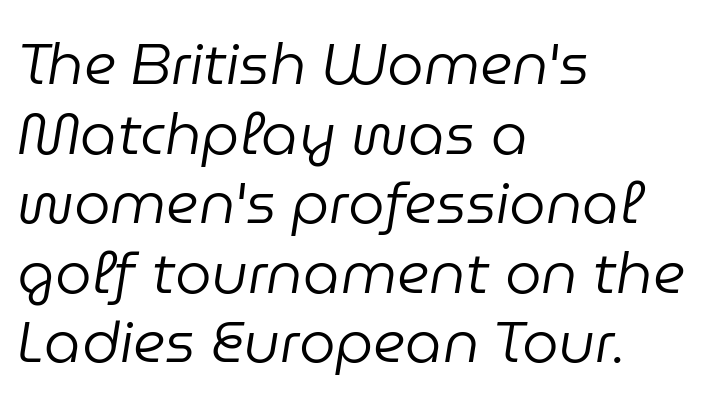
The image shows 58 px regular-weight type, italic (leaning right); set left-aligned, line spacing 1.2x, normal letter spacing, not underlined; low stroke contrast and a medium x-height.
